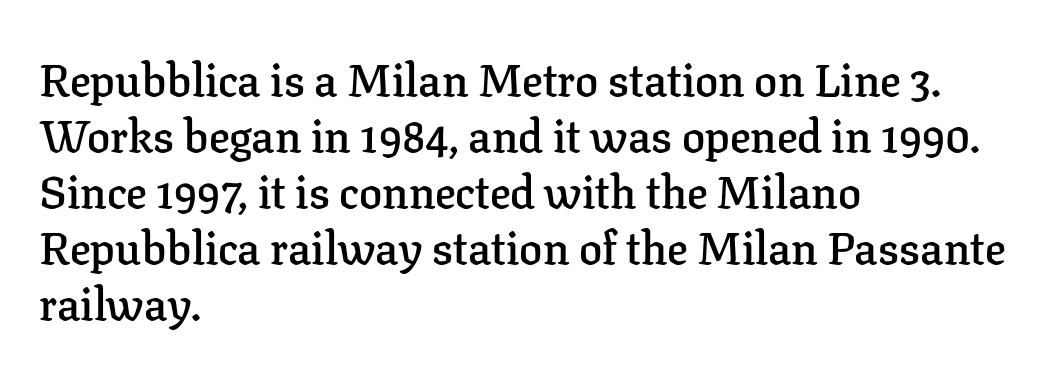
The image shows 46 px semibold serif type, upright; set left-aligned, line spacing 1.22x, normal letter spacing, not underlined; low stroke contrast and a medium x-height.
